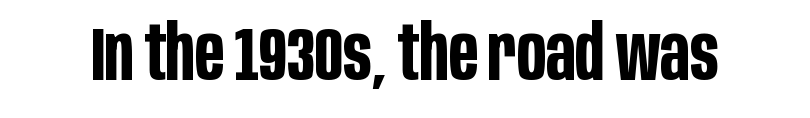
The image shows 75 px bold, condensed sans-serif type, upright; set normal letter spacing, not underlined; low stroke contrast and a large x-height.
